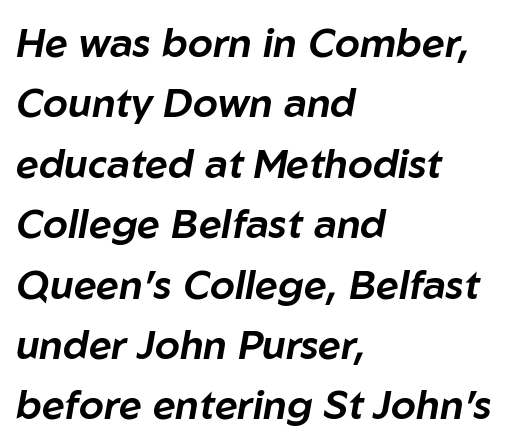
The image shows 40 px text type, italic (leaning right); set left-aligned, normal line spacing (1.51x), normal letter spacing, not underlined; low stroke contrast and a medium x-height.
